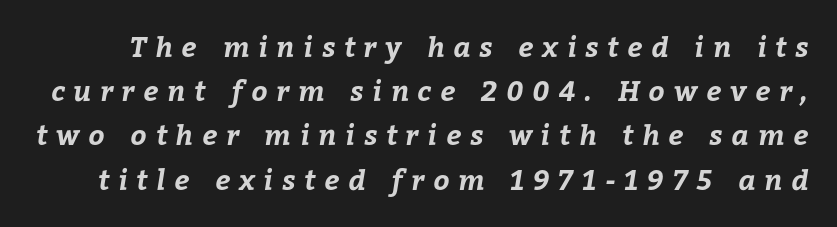
This rendering features lettering with no underline. Typesetter's note: full bold, strokes at maximum text heaviness. Do the characters align in a grid? No, the font is proportional. A typesetter would call this leading conventional body-copy spacing. The face used here is rendered with a markedly widened letterfit.
